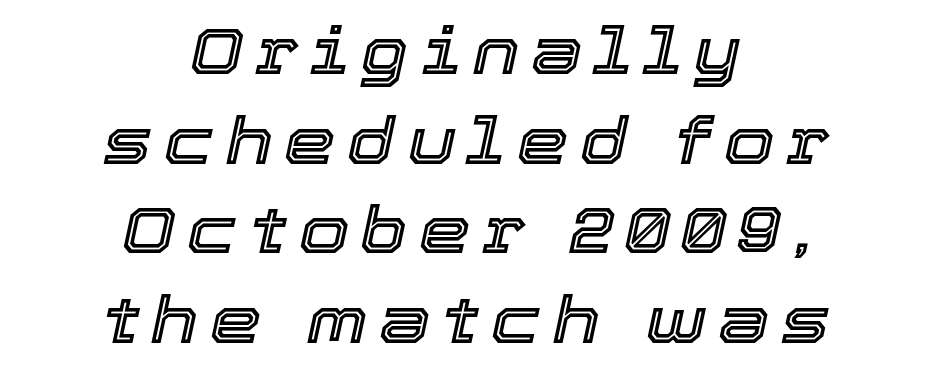
The image shows 65 px text type, italic (leaning right); set centered, normal line spacing (1.38x), not underlined; a medium x-height.
